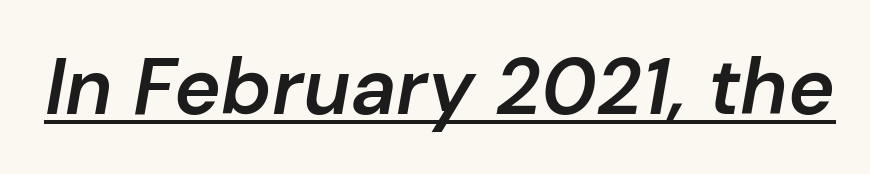
Q: Is the text bold? A: Semi-bold.
Q: Is the text italic (slanted)? A: Yes, it leans right by about 10 degrees.
Q: Is the text underlined? A: Yes.
Q: Is the spacing between letters normal or unusually wide? A: Normal.
Q: Width (condensed, normal, or wide)? A: Normal.
Q: Stroke contrast? A: Low.
Q: x-height? A: Medium.
Q: Monospaced? A: No.
